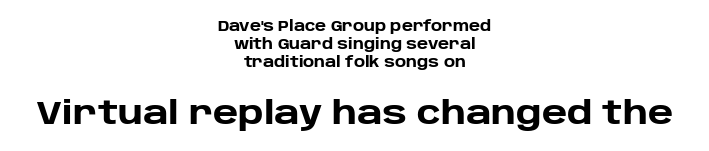
Q: Is the text bold? A: Yes.
Q: Is the text italic (slanted)? A: No, it is upright.
Q: Is the typeface a serif or a sans-serif typeface? A: Sans-serif.
Q: Is the text underlined? A: No.
Q: How is the paragraph aligned? A: Centered.
Q: Is the spacing between letters normal or unusually wide? A: Normal.
Q: Is the spacing between lines tight, normal or loose? A: Normal.
Q: Which block of text is set in a larger size, the first (top) or the second (bottom)? A: The second (bottom) one.
Q: Width (condensed, normal, or wide)? A: Normal.
Q: Stroke contrast? A: Low.
Q: x-height? A: Large.
Q: Monospaced? A: No.
